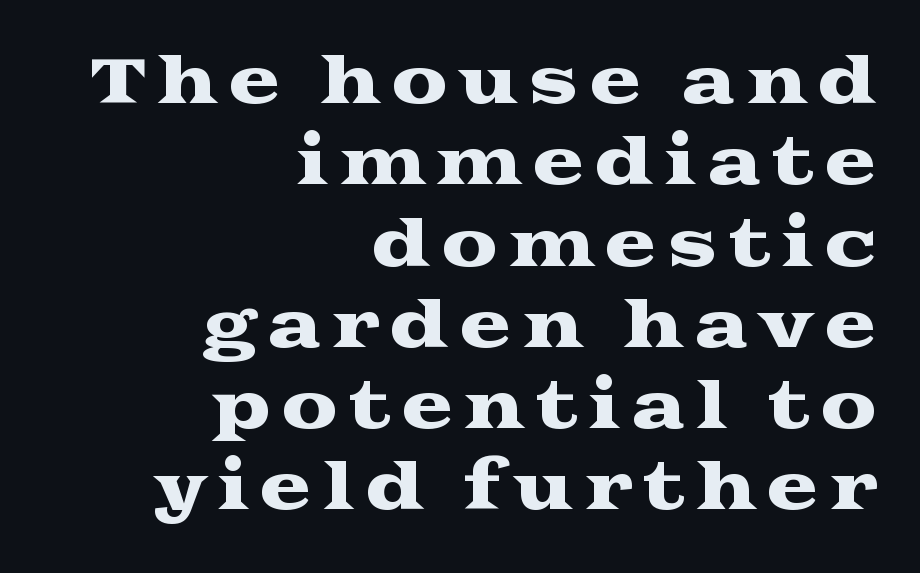
Visually the block forms a straight wall on the right and a jagged coastline on the left. These lines were composed using upright roman letters. The zone under the glyphs is completely vacant. These lines sit exactly where default settings would place them. Typographically, this falls in the serif category.
